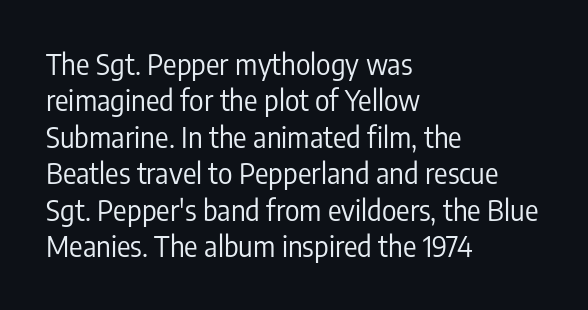
{"serif": "no", "italic": "no", "bold": "no", "weight": "regular", "width": "condensed", "stroke_contrast": "low", "x_height": "medium", "monospaced": "no", "underline": "no", "align": "left", "line_spacing": "normal", "line_spacing_ratio": 1.3, "letter_spacing": "normal", "letter_spacing_em": 0.0, "glyph_px": 28}
